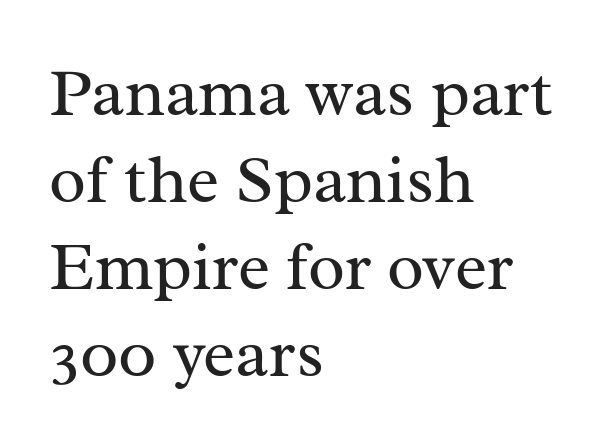
{"serif": "yes", "italic": "no", "bold": "no", "weight": "regular", "width": "normal", "stroke_contrast": "medium", "x_height": "medium", "monospaced": "no", "underline": "no", "align": "left", "line_spacing": "normal", "line_spacing_ratio": 1.28, "letter_spacing": "normal", "letter_spacing_em": 0.0, "glyph_px": 68}
